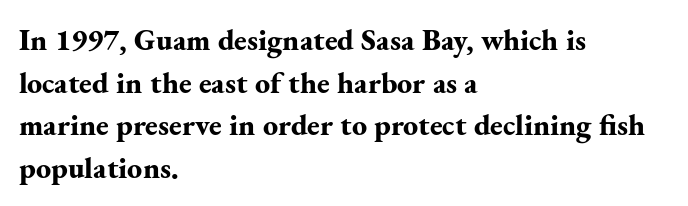
Q: Is the text bold? A: Yes.
Q: Is the text italic (slanted)? A: No, it is upright.
Q: Is the typeface a serif or a sans-serif typeface? A: Serif.
Q: Is the text underlined? A: No.
Q: How is the paragraph aligned? A: Left-aligned.
Q: Is the spacing between letters normal or unusually wide? A: Normal.
Q: Is the spacing between lines tight, normal or loose? A: Normal.
Q: Width (condensed, normal, or wide)? A: Normal.
Q: Stroke contrast? A: Medium.
Q: x-height? A: Small.
Q: Monospaced? A: No.
